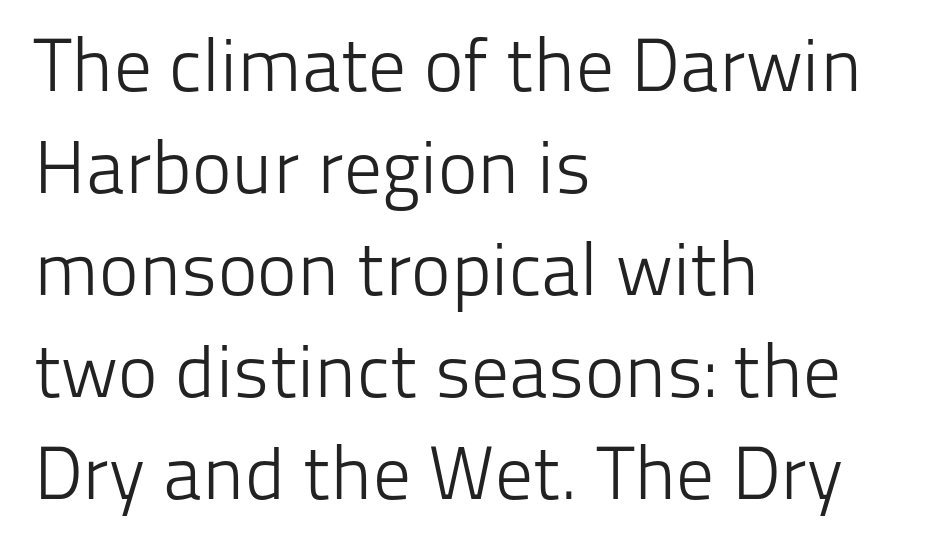
Q: Is the text bold? A: No.
Q: Is the text italic (slanted)? A: No, it is upright.
Q: Is the typeface a serif or a sans-serif typeface? A: Sans-serif.
Q: Is the text underlined? A: No.
Q: How is the paragraph aligned? A: Left-aligned.
Q: Is the spacing between letters normal or unusually wide? A: Normal.
Q: Is the spacing between lines tight, normal or loose? A: Normal.
Q: Width (condensed, normal, or wide)? A: Normal.
Q: Stroke contrast? A: Low.
Q: x-height? A: Medium.
Q: Monospaced? A: No.
